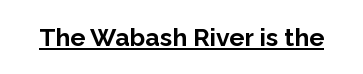
The face used here appears with an underline applied. Nope, not italic — everything's standing straight. This is heavy type, rendered in bold. Nobody touched the tracking dial on this one.
